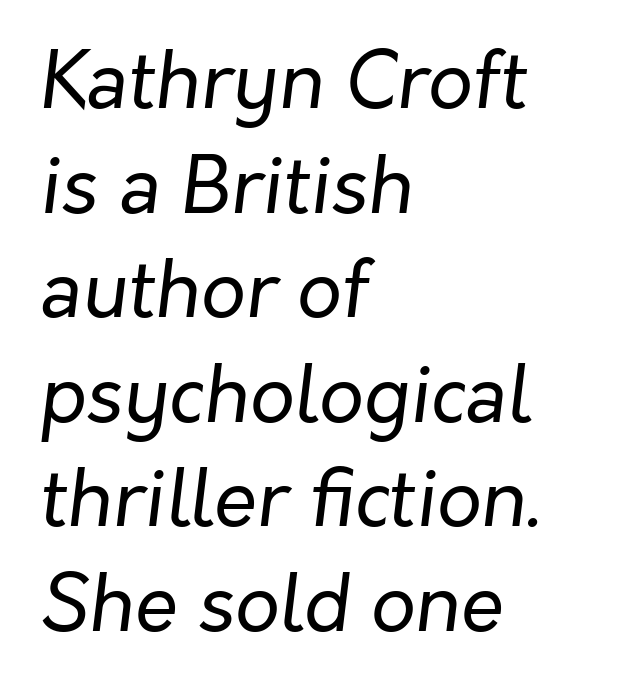
Q: Is the text bold? A: No.
Q: Is the text italic (slanted)? A: Yes, it leans right by about 7 degrees.
Q: Is the text underlined? A: No.
Q: How is the paragraph aligned? A: Left-aligned.
Q: Is the spacing between letters normal or unusually wide? A: Normal.
Q: Is the spacing between lines tight, normal or loose? A: Normal.
Q: Width (condensed, normal, or wide)? A: Normal.
Q: Stroke contrast? A: Low.
Q: x-height? A: Medium.
Q: Monospaced? A: No.
